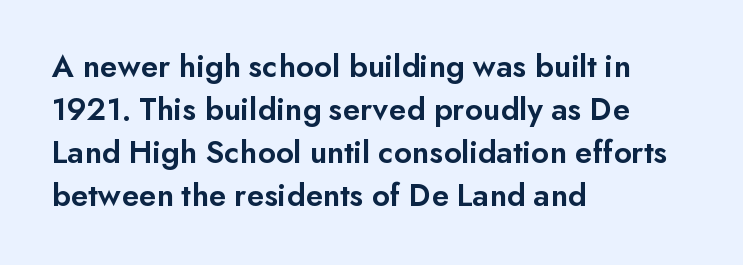
The image shows 33 px semibold sans-serif type, upright; set left-aligned, normal line spacing (1.3x), normal letter spacing, not underlined; low stroke contrast and a small x-height.
